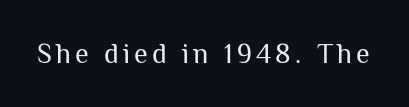
The image shows 28 px regular-weight sans-serif type, upright; set not underlined; medium stroke contrast and a medium x-height.
